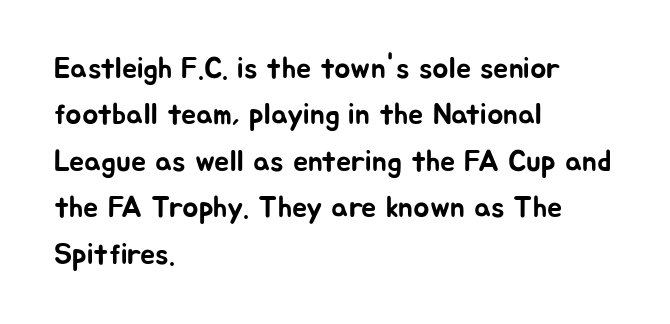
The words here are not underlined. The typography opts for an upright posture over an oblique one. What's the leading like? Ordinary, nothing unusual. A typesetter would call this proportional, since set widths differ per character.
